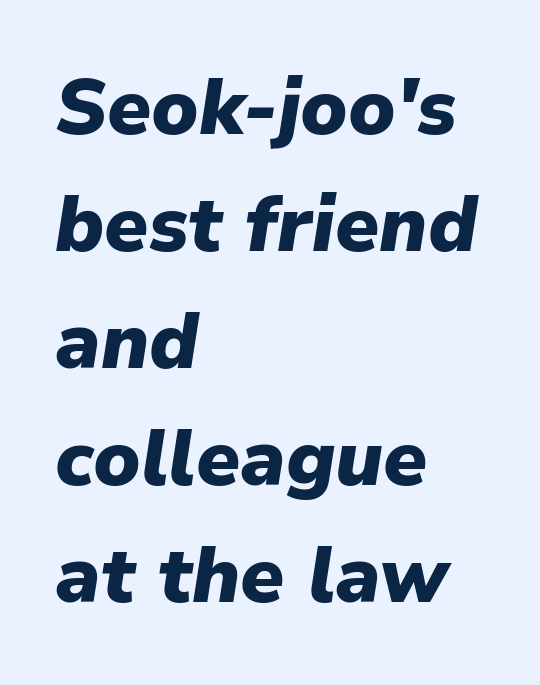
The image shows 78 px heavy type, italic (leaning right); set left-aligned, normal line spacing (1.5x), normal letter spacing, not underlined; low stroke contrast and a medium x-height.
